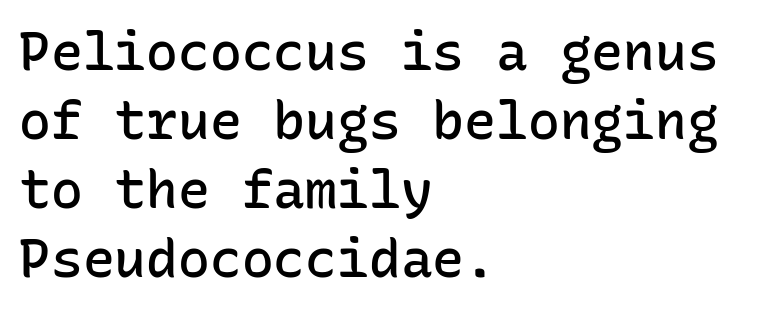
{"serif": "no", "italic": "no", "bold": "semi", "weight": "semibold", "width": "normal", "stroke_contrast": "low", "x_height": "medium", "monospaced": "yes", "underline": "no", "align": "left", "line_spacing": "normal", "line_spacing_ratio": 1.3, "letter_spacing": "normal", "letter_spacing_em": 0.0, "glyph_px": 53}
